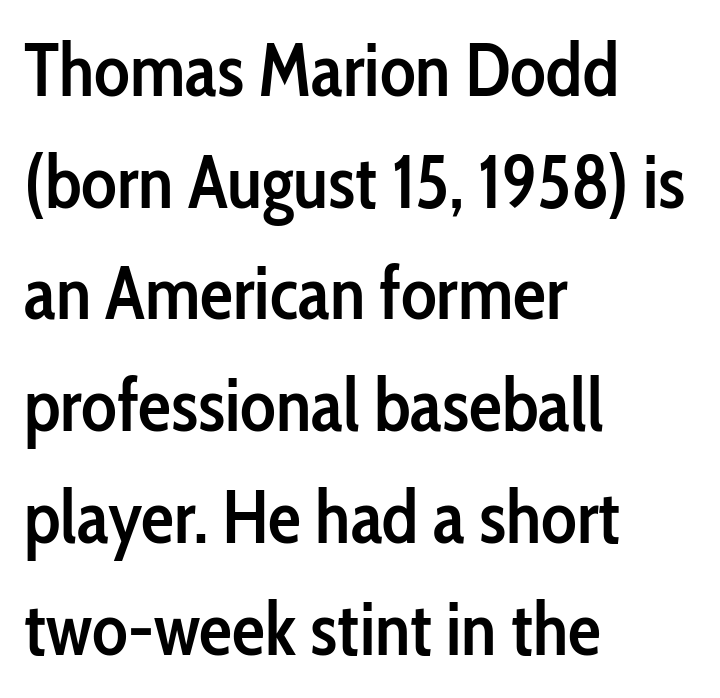
{"serif": "no", "italic": "no", "bold": "semi", "weight": "semibold", "width": "condensed", "stroke_contrast": "low", "x_height": "medium", "monospaced": "no", "underline": "no", "align": "left", "line_spacing": "normal", "line_spacing_ratio": 1.51, "letter_spacing": "normal", "letter_spacing_em": 0.0, "glyph_px": 74}
